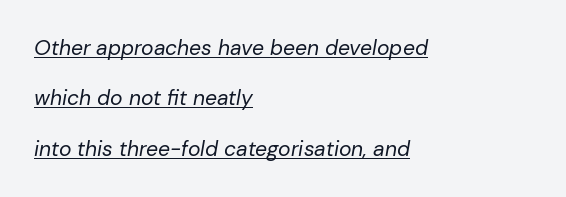
Q: Is the text bold? A: No.
Q: Is the text italic (slanted)? A: Yes, it leans right by about 10 degrees.
Q: Is the text underlined? A: Yes.
Q: How is the paragraph aligned? A: Left-aligned.
Q: Is the spacing between letters normal or unusually wide? A: Normal.
Q: Is the spacing between lines tight, normal or loose? A: Loose.
